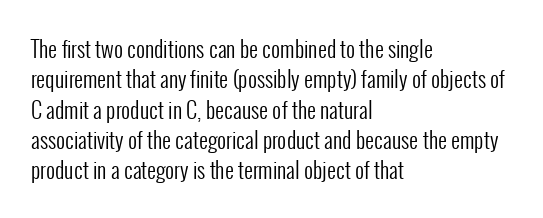
A quiet, ordinary-to-light weight characterises the typeface. The text block is weighted toward the left margin, trailing off unevenly rightward. This rendering leaves character spacing at its baseline value. Characters remain perfectly vertical along every line. The strip under each line holds only bare page.
